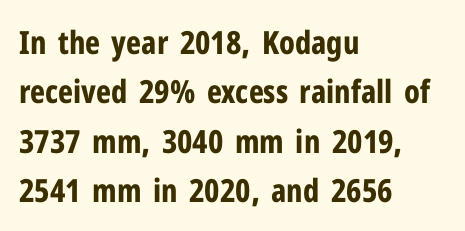
Q: Is the text bold? A: Yes.
Q: Is the text italic (slanted)? A: No, it is upright.
Q: Is the typeface a serif or a sans-serif typeface? A: Sans-serif.
Q: Is the text underlined? A: No.
Q: How is the paragraph aligned? A: Left-aligned.
Q: Is the spacing between letters normal or unusually wide? A: Normal.
Q: Is the spacing between lines tight, normal or loose? A: Normal.
Q: Width (condensed, normal, or wide)? A: Condensed.
Q: Stroke contrast? A: Low.
Q: x-height? A: Medium.
Q: Monospaced? A: No.
